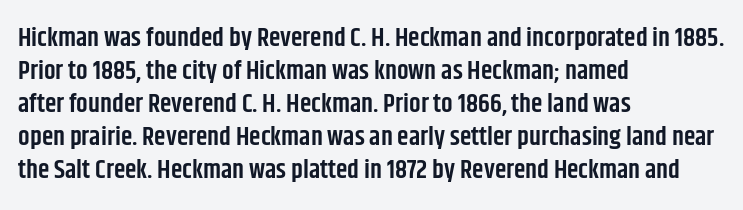
Q: Is the text bold? A: Semi-bold.
Q: Is the text italic (slanted)? A: No, it is upright.
Q: Is the text underlined? A: No.
Q: How is the paragraph aligned? A: Left-aligned.
Q: Is the spacing between letters normal or unusually wide? A: Normal.
Q: Is the spacing between lines tight, normal or loose? A: Normal.
